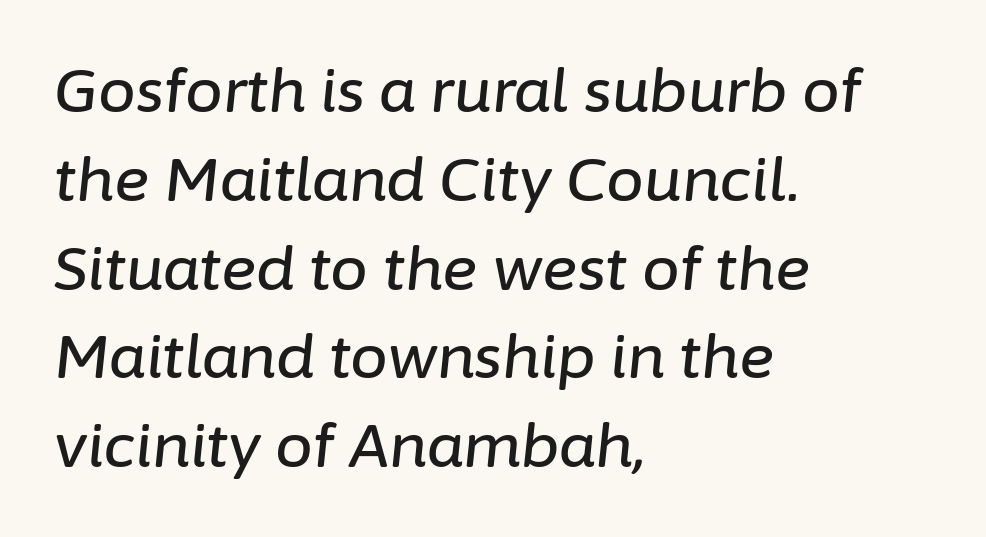
{"italic": "yes", "lean": "right", "slant_degrees": 6, "width": "normal", "stroke_contrast": "low", "x_height": "medium", "monospaced": "no", "underline": "no", "align": "left", "line_spacing": "normal", "line_spacing_ratio": 1.48, "letter_spacing": "normal", "letter_spacing_em": 0.0, "glyph_px": 60}
